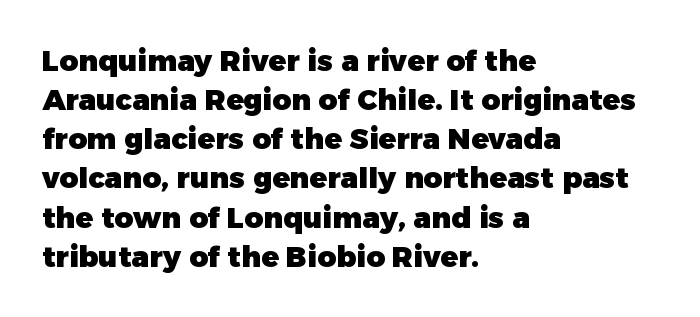
Q: Is the text bold? A: Yes.
Q: Is the text italic (slanted)? A: No, it is upright.
Q: Is the typeface a serif or a sans-serif typeface? A: Sans-serif.
Q: Is the text underlined? A: No.
Q: How is the paragraph aligned? A: Left-aligned.
Q: Is the spacing between letters normal or unusually wide? A: Normal.
Q: Is the spacing between lines tight, normal or loose? A: Normal.
Q: Width (condensed, normal, or wide)? A: Normal.
Q: Stroke contrast? A: Low.
Q: x-height? A: Medium.
Q: Monospaced? A: No.
